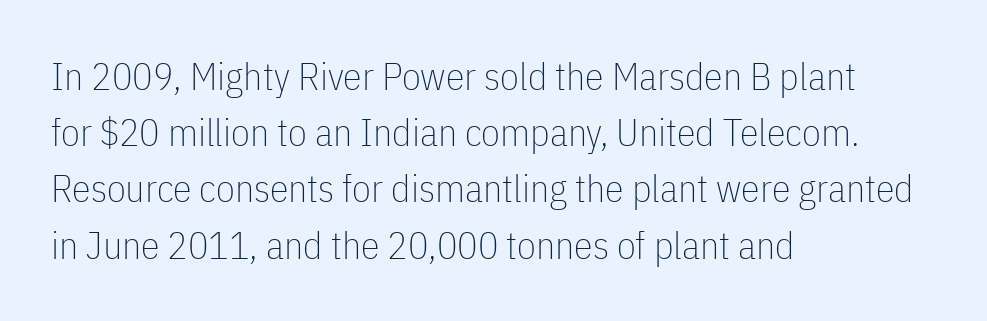
This sample is left-justified, so line endings fall wherever the words run out. Style check: upright. Weight: in the light-to-regular range. The passage shown stacks its lines at a standard gap. The glyphs are unaccompanied by any horizontal stroke below them. Varying glyph widths throughout — classic text-font behaviour.
